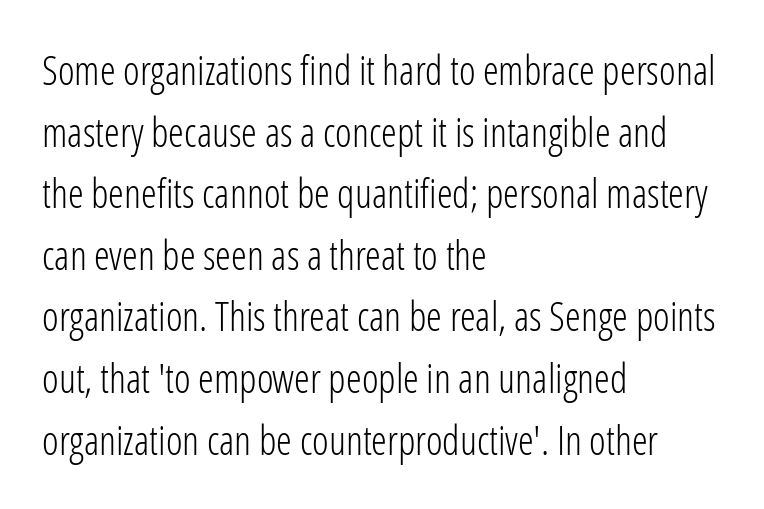
Default kerning and tracking; the words read as compact shapes. Here the designer chose a conventional face with non-uniform glyph widths. In terms of letterform style, serifs are entirely absent. Layout note: lines flush left.
